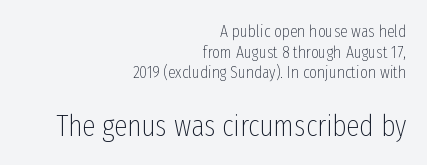
Q: Is the text bold? A: No.
Q: Is the text italic (slanted)? A: No, it is upright.
Q: Is the typeface a serif or a sans-serif typeface? A: Sans-serif.
Q: Is the text underlined? A: No.
Q: How is the paragraph aligned? A: Right-aligned.
Q: Is the spacing between letters normal or unusually wide? A: Normal.
Q: Which block of text is set in a larger size, the first (top) or the second (bottom)? A: The second (bottom) one.
Q: Width (condensed, normal, or wide)? A: Condensed.
Q: Stroke contrast? A: Low.
Q: x-height? A: Medium.
Q: Monospaced? A: No.
